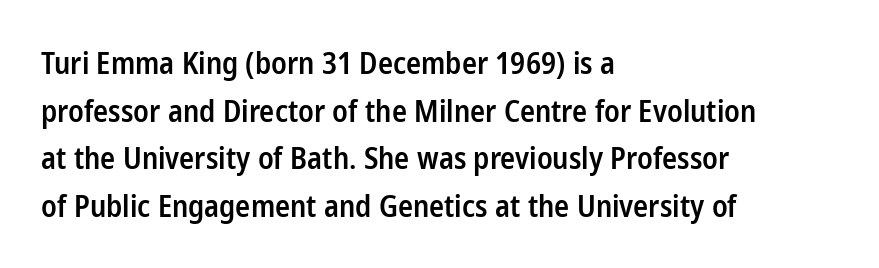
The letters advance in unequal steps, a hallmark of proportional type. Leading: standard. I'd describe the lettering as semibold — firm but not a full bold. The letters carry no serifs — their stems end cleanly without finishing strokes. Does the copy run flush right? No — it runs flush left.
